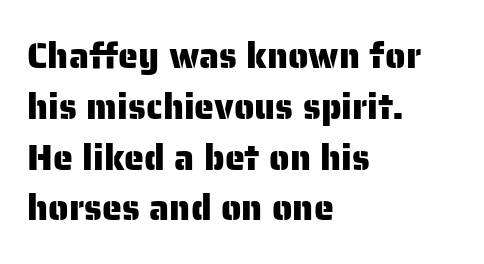
Q: Is the text italic (slanted)? A: No, it is upright.
Q: Is the typeface a serif or a sans-serif typeface? A: Sans-serif.
Q: Is the text underlined? A: No.
Q: How is the paragraph aligned? A: Left-aligned.
Q: Is the spacing between letters normal or unusually wide? A: Normal.
Q: Is the spacing between lines tight, normal or loose? A: Normal.
Q: Width (condensed, normal, or wide)? A: Normal.
Q: Stroke contrast? A: Low.
Q: x-height? A: Medium.
Q: Monospaced? A: No.
